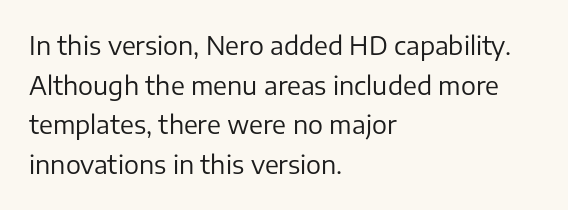
No italicization has been applied; the sample stays upright. Which margin do the lines hug? The left one — the right edge is uneven. Interline gaps are of average width in this sample. Descender tails drop into unmarked territory.
